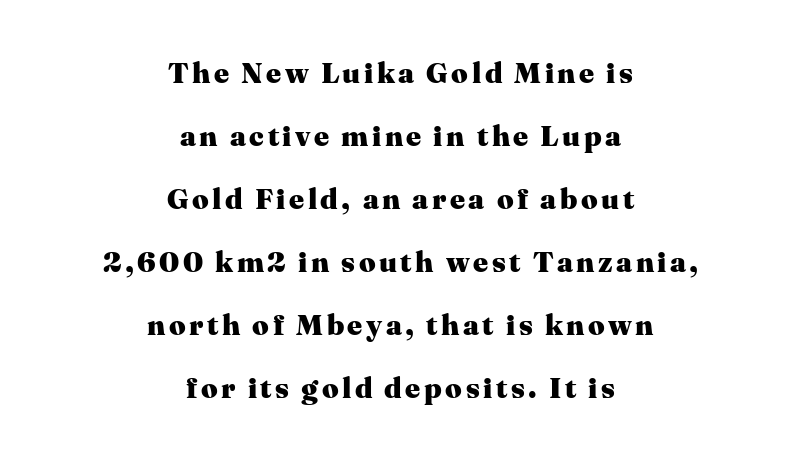
The image shows 29 px heavy serif type, upright; set centered, loose line spacing (2.17x), not underlined; medium stroke contrast and a medium x-height.
